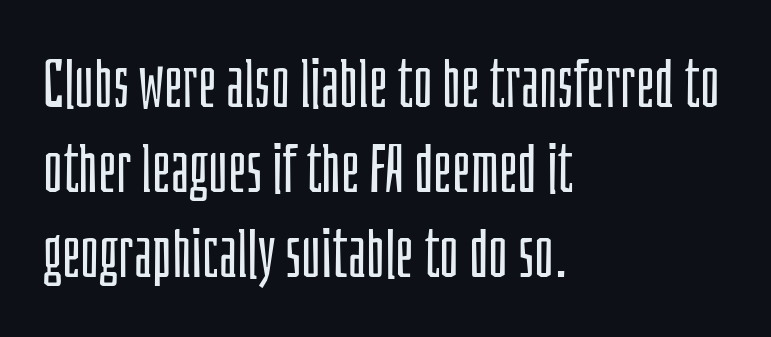
The image shows 66 px light, condensed sans-serif type, upright; set left-aligned, normal line spacing (1.29x), normal letter spacing, not underlined; low stroke contrast and a large x-height.
